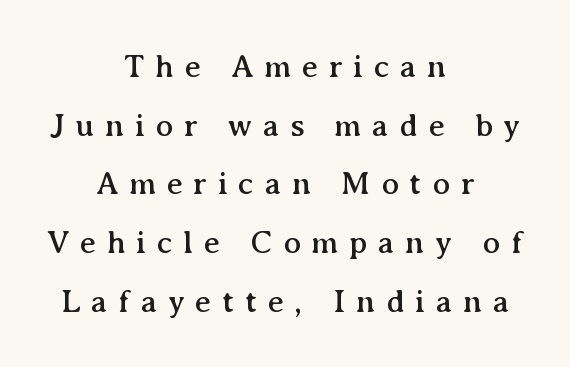
Q: Is the text italic (slanted)? A: No, it is upright.
Q: Is the typeface a serif or a sans-serif typeface? A: Serif.
Q: Is the text underlined? A: No.
Q: How is the paragraph aligned? A: Centered.
Q: Is the spacing between letters normal or unusually wide? A: Unusually wide.
Q: Width (condensed, normal, or wide)? A: Normal.
Q: Stroke contrast? A: Medium.
Q: x-height? A: Medium.
Q: Monospaced? A: No.
